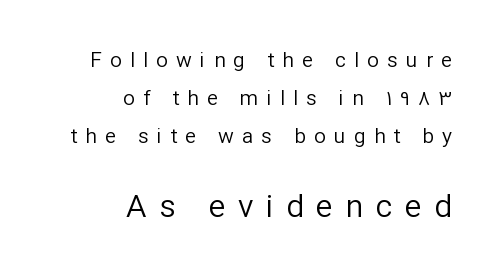
The rendering anchors every line to the right-hand side. Glyph-to-glyph distance is far greater than everyday printed text. Ordinary non-slanted type is in use. Classification — sans serif. Think of a printed novel: that variable character pitch is what you see here. Stroke thickness stays within the range of a standard reading face or lighter.
